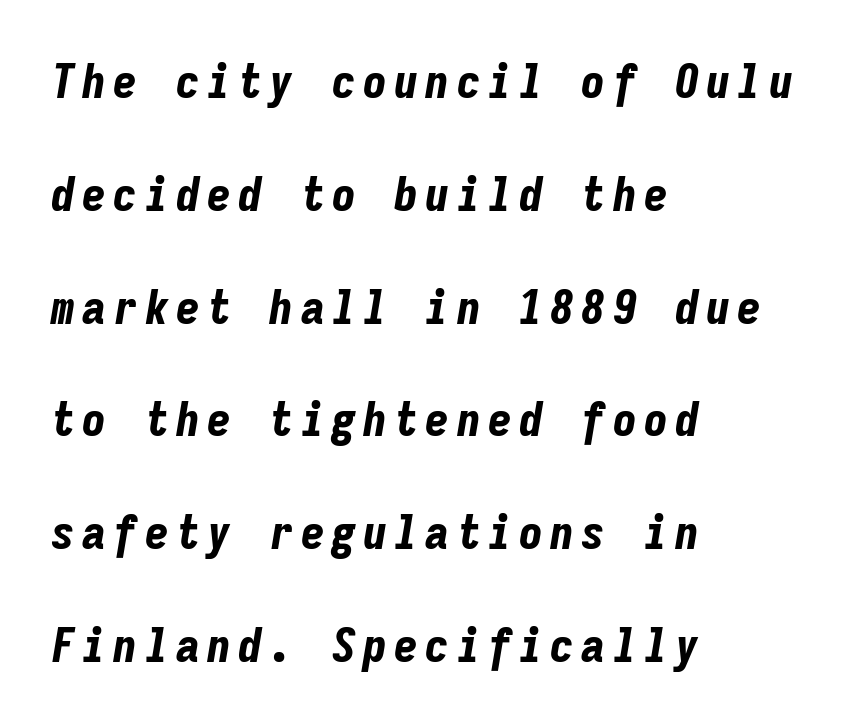
Does the weight exceed regular? Yes, all the way to bold. The line-height multiplier appears high, well above default. The specimen reads as italic at a glance. Line starts are locked; line ends wander.
